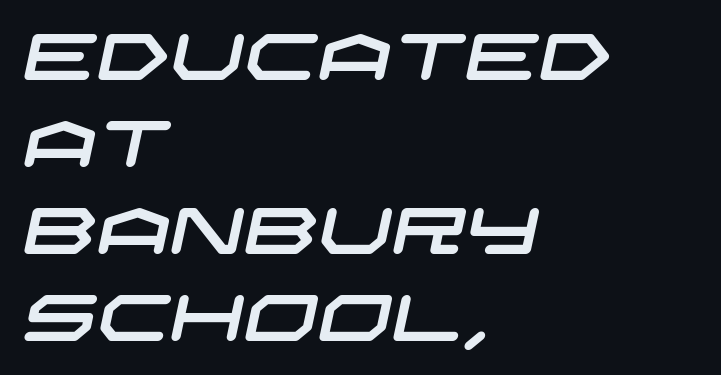
Q: Is the typeface a serif or a sans-serif typeface? A: Sans-serif.
Q: Is the text underlined? A: No.
Q: How is the paragraph aligned? A: Left-aligned.
Q: Is the spacing between letters normal or unusually wide? A: Normal.
Q: Is the spacing between lines tight, normal or loose? A: Normal.
Q: Width (condensed, normal, or wide)? A: Wide.
Q: Stroke contrast? A: Low.
Q: x-height? A: Large.
